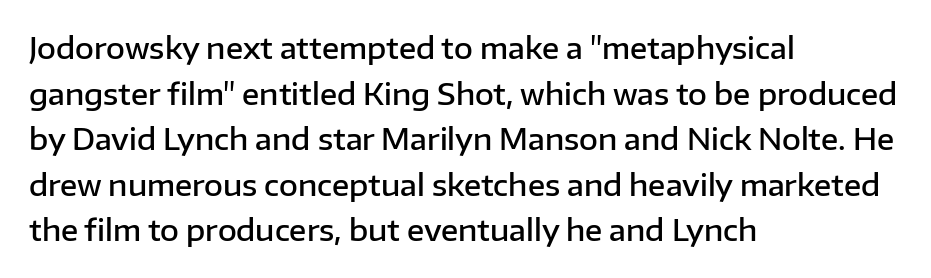
The image shows 29 px semibold sans-serif type, upright; set left-aligned, normal line spacing (1.57x), normal letter spacing, not underlined; low stroke contrast and a medium x-height.
